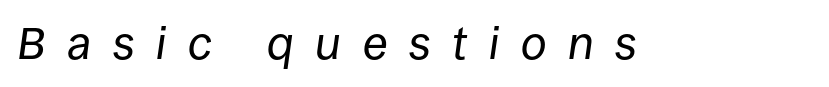
The image shows 46 px regular-weight type, italic (leaning right); set unusually wide letter spacing (+0.47 em), not underlined; low stroke contrast and a large x-height.
